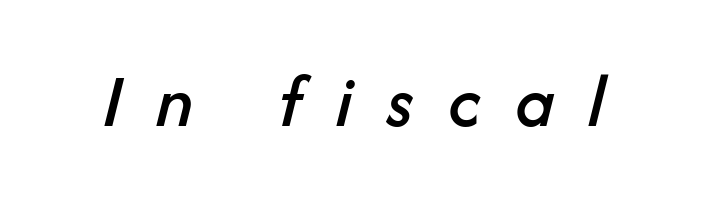
{"italic": "yes", "lean": "right", "slant_degrees": 14, "width": "normal", "stroke_contrast": "low", "x_height": "medium", "monospaced": "no", "underline": "no", "letter_spacing": "wide", "letter_spacing_em": 0.45, "glyph_px": 76}
